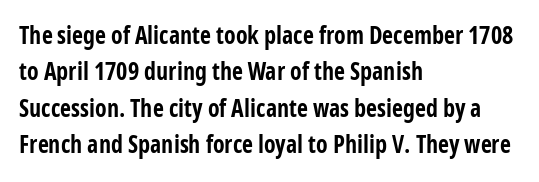
{"italic": "no", "bold": "yes", "underline": "no", "align": "left", "line_spacing": "normal", "line_spacing_ratio": 1.52, "letter_spacing": "normal", "letter_spacing_em": 0.0, "glyph_px": 24}
